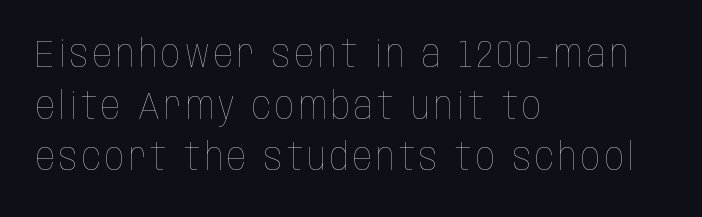
Q: Is the text bold? A: No.
Q: Is the text italic (slanted)? A: No, it is upright.
Q: Is the text underlined? A: No.
Q: How is the paragraph aligned? A: Left-aligned.
Q: Is the spacing between lines tight, normal or loose? A: Normal.
Q: Width (condensed, normal, or wide)? A: Condensed.
Q: Stroke contrast? A: Low.
Q: x-height? A: Large.
Q: Monospaced? A: No.
